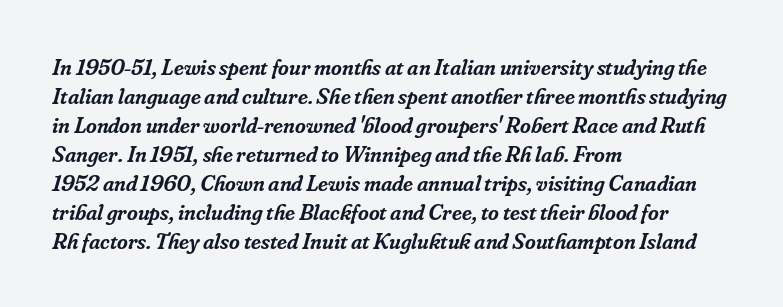
Q: Is the text bold? A: Semi-bold.
Q: Is the text italic (slanted)? A: Yes, it leans right by about 16 degrees.
Q: Is the text underlined? A: No.
Q: How is the paragraph aligned? A: Left-aligned.
Q: Is the spacing between letters normal or unusually wide? A: Normal.
Q: Is the spacing between lines tight, normal or loose? A: Normal.
